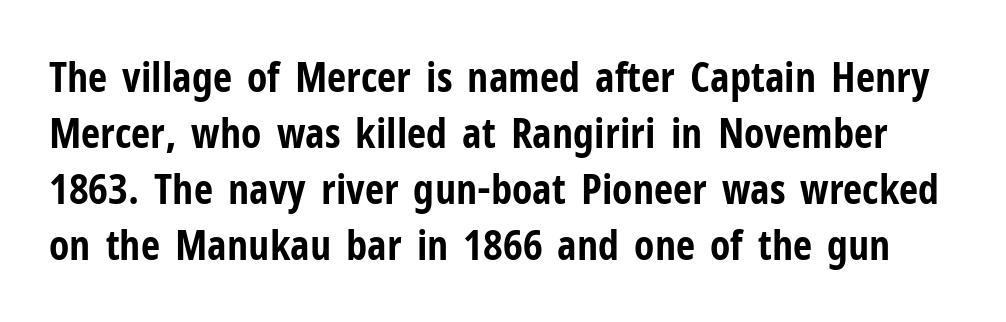
The image shows 42 px bold, condensed sans-serif type, upright; set normal line spacing (1.33x), normal letter spacing, not underlined; low stroke contrast and a medium x-height.
